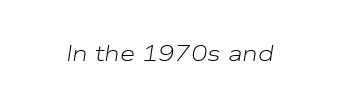
The image shows 22 px text type, italic (leaning right); set normal letter spacing, not underlined.
